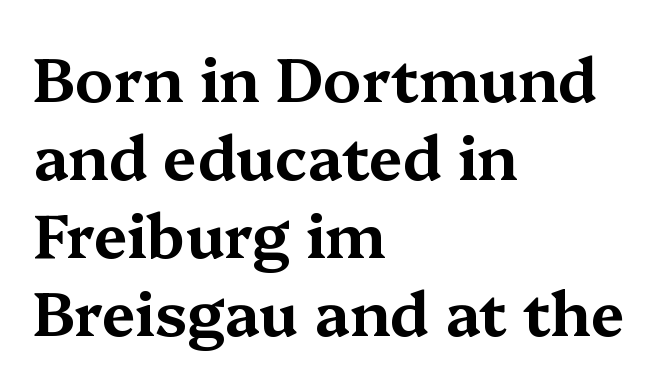
The text was rendered using a seriffed face with decorative stroke endings. Does extra space separate the letters? No, they use regular spacing. Nope, not italic — everything's standing straight. Reading down the block, your eye returns to a fixed left position each line.
